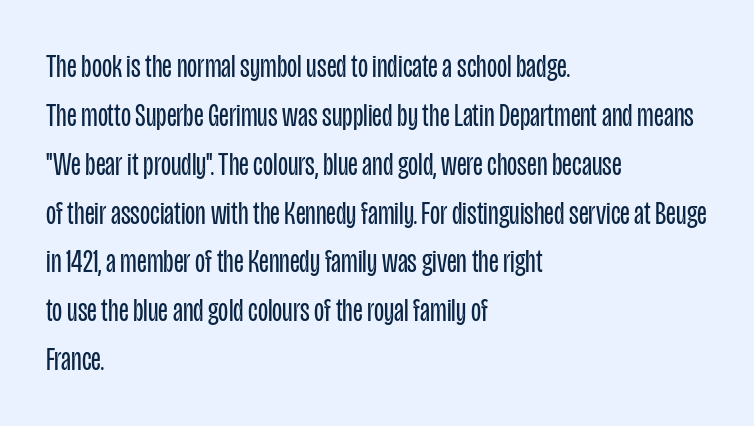
Proportional: the letters do not fall into vertical columns. These lines stack with their left ends in a neat column. Stroke thickness stays within the range of a standard reading face or lighter. This is roman type, the default non-slanted kind. This block has exactly the height ordinary leading produces. This rendering leaves character spacing at its baseline value.
